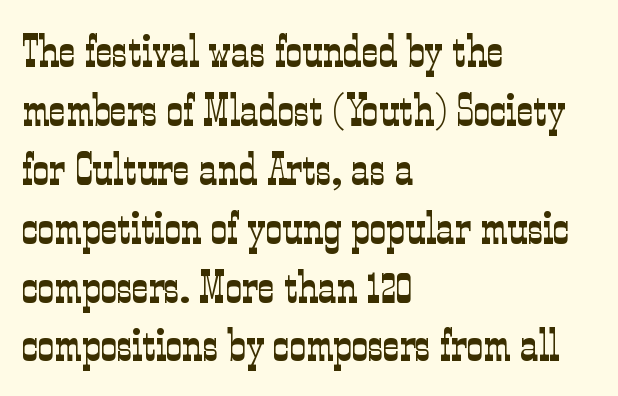
{"serif": "yes", "italic": "no", "bold": "no", "weight": "light", "width": "condensed", "stroke_contrast": "low", "x_height": "medium", "monospaced": "no", "underline": "no", "align": "left", "line_spacing": "normal", "line_spacing_ratio": 1.28, "letter_spacing": "normal", "letter_spacing_em": 0.0, "glyph_px": 46}
